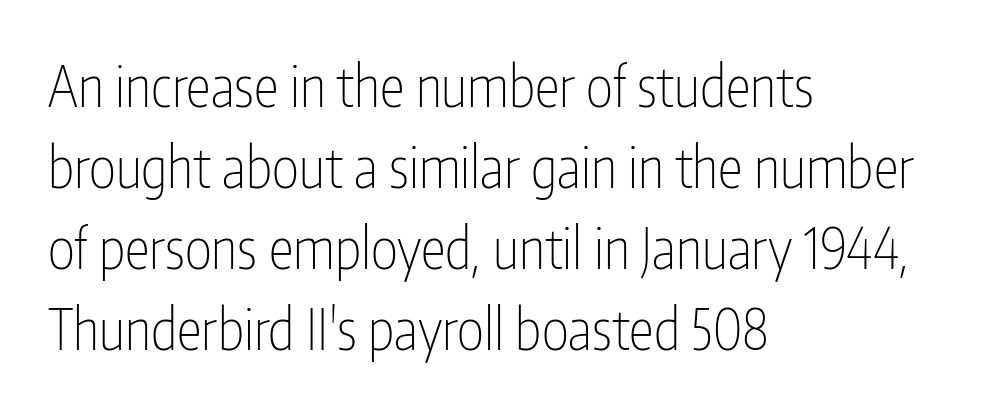
Q: Is the text bold? A: No.
Q: Is the text italic (slanted)? A: No, it is upright.
Q: Is the typeface a serif or a sans-serif typeface? A: Sans-serif.
Q: Is the text underlined? A: No.
Q: How is the paragraph aligned? A: Left-aligned.
Q: Is the spacing between letters normal or unusually wide? A: Normal.
Q: Is the spacing between lines tight, normal or loose? A: Normal.
Q: Width (condensed, normal, or wide)? A: Condensed.
Q: Stroke contrast? A: Low.
Q: x-height? A: Medium.
Q: Monospaced? A: No.
